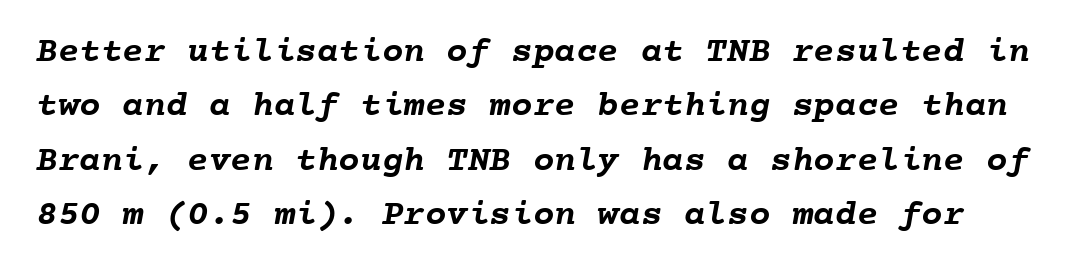
{"bold": "yes", "weight": "semibold", "width": "normal", "stroke_contrast": "low", "x_height": "medium", "monospaced": "yes", "underline": "no", "line_spacing": "normal", "line_spacing_ratio": 1.51, "letter_spacing": "normal", "letter_spacing_em": 0.0, "glyph_px": 36}
